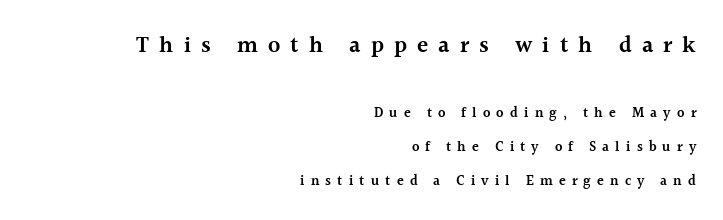
Line endings align vertically; line beginnings do not. Nobody drew a line under any word here. The emphasis by scale lands on block number one, above. Each new line begins a long way beneath the previous one. On the weight axis this lands at semibold, roughly 600. Words appear elongated and porous because spacing is wide.
